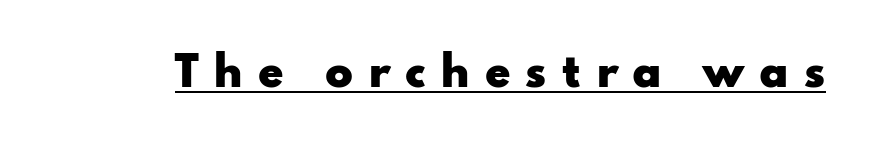
The image shows 41 px heavy, wide sans-serif type, upright; set unusually wide letter spacing (+0.36 em), underlined; low stroke contrast and a small x-height.
